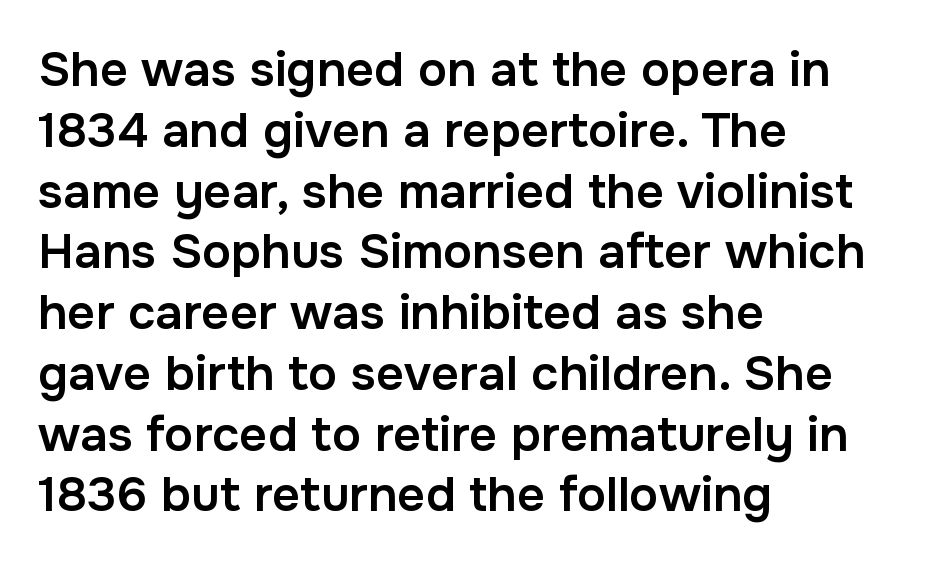
{"serif": "no", "italic": "no", "bold": "semi", "weight": "semibold", "width": "normal", "stroke_contrast": "low", "x_height": "medium", "monospaced": "no", "underline": "no", "align": "left", "line_spacing_ratio": 1.24, "letter_spacing": "normal", "letter_spacing_em": 0.0, "glyph_px": 49}
